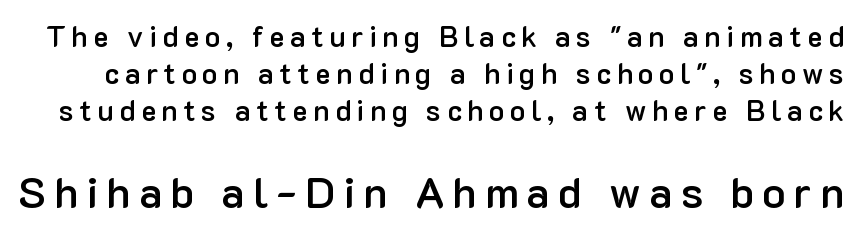
{"serif": "no", "italic": "no", "bold": "semi", "weight": "semibold", "width": "normal", "stroke_contrast": "low", "x_height": "medium", "monospaced": "no", "underline": "no", "line_spacing": "normal", "line_spacing_ratio": 1.28, "larger_block": "second", "size_ratio": 1.48, "glyph_px": 43}
